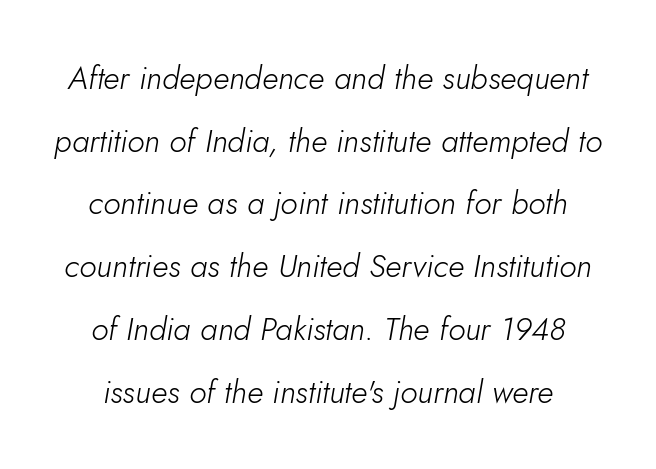
The image shows 32 px light type, italic (leaning right); set loose line spacing (1.96x), normal letter spacing, not underlined; low stroke contrast and a small x-height.
